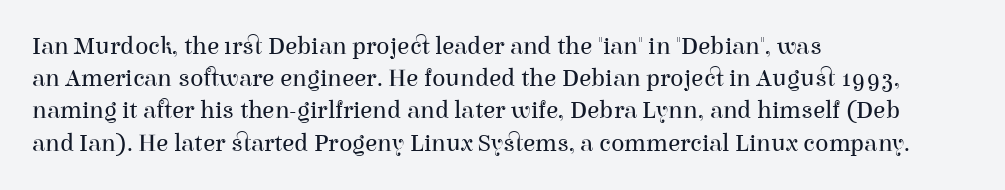
The image shows 25 px text type, upright; set left-aligned, normal line spacing (1.29x), normal letter spacing, not underlined.
